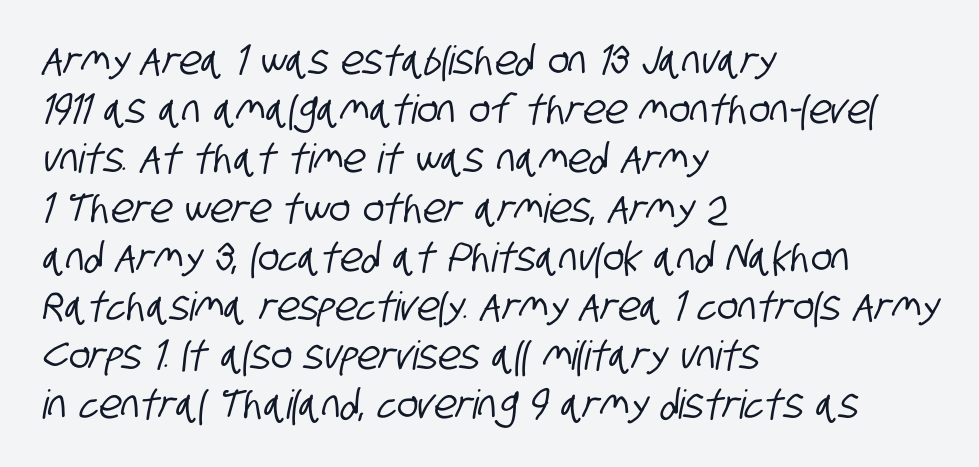
The image shows 40 px condensed sans-serif type; set left-aligned, line spacing 1.23x, normal letter spacing, not underlined; low stroke contrast and a large x-height.
